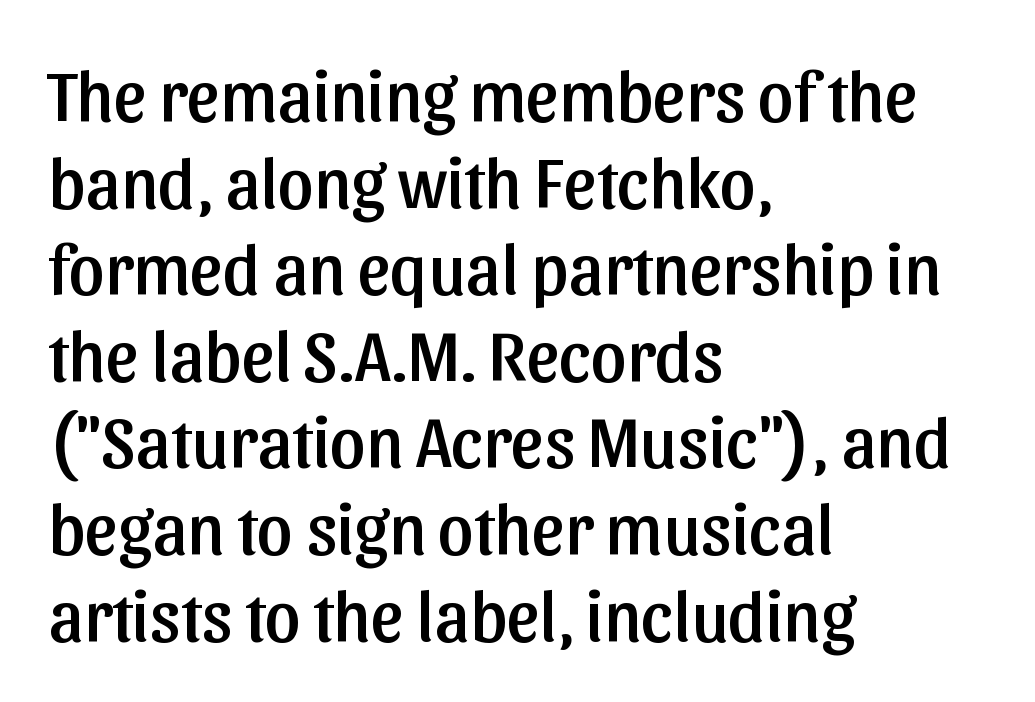
Casual observation: everything's shoved over to the left. Underline: absent. Note the varied advance widths — an 'i' is clearly narrower than an 'm'. Ascenders rise straight up at ninety degrees. Inter-character spacing is left at the font's built-in metrics.
